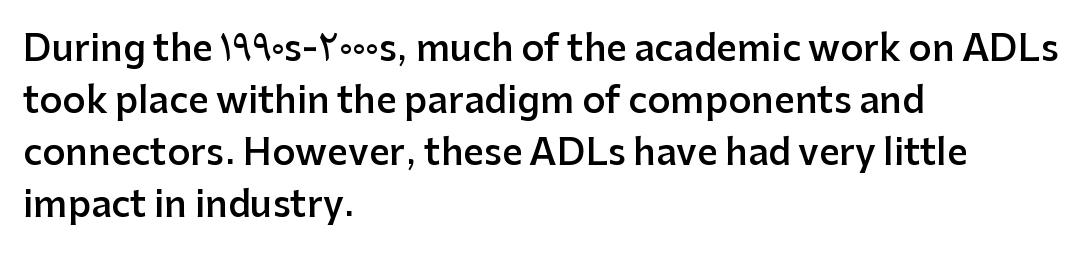
{"serif": "no", "italic": "no", "bold": "semi", "weight": "semibold", "width": "normal", "stroke_contrast": "low", "x_height": "medium", "monospaced": "no", "underline": "no", "align": "left", "line_spacing": "normal", "line_spacing_ratio": 1.44, "letter_spacing": "normal", "letter_spacing_em": 0.0, "glyph_px": 36}
